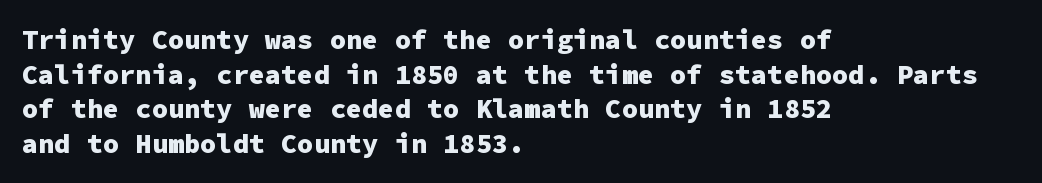
{"italic": "no", "bold": "yes", "underline": "no", "align": "left", "line_spacing": "normal", "line_spacing_ratio": 1.28, "letter_spacing": "normal", "letter_spacing_em": 0.0, "glyph_px": 27}
